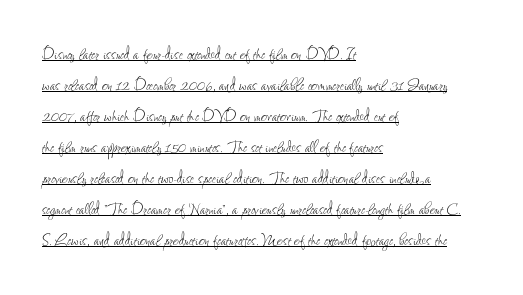
The passage is arranged the way most books set body copy — flush left. Heaviness? Minimal to ordinary, like unemphasized prose. This rendering leaves character spacing at its baseline value. Underlined type.
